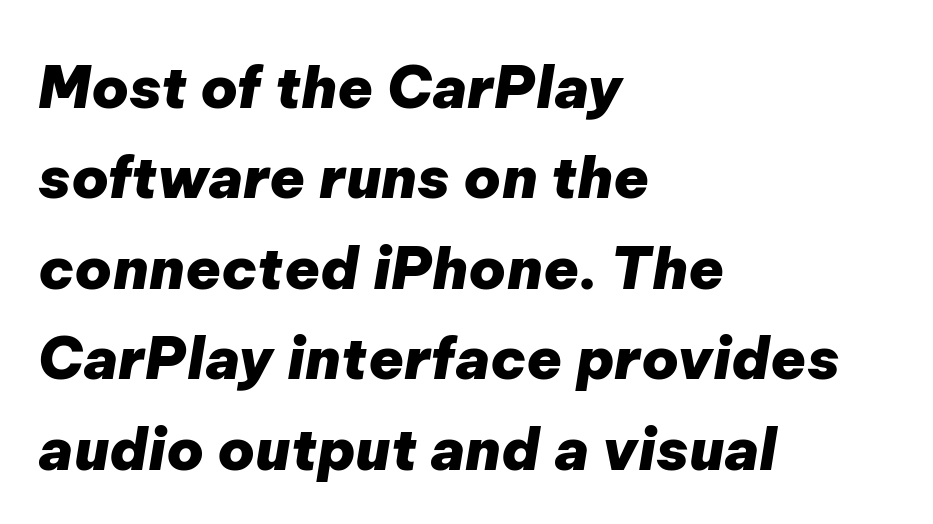
This sample has the flowing, uneven cadence of proportional lettering. The text block is weighted toward the left margin, trailing off unevenly rightward. Nothing unusual about the tracking: characters are spaced as the font intends. The passage shown is emphatically bold.
